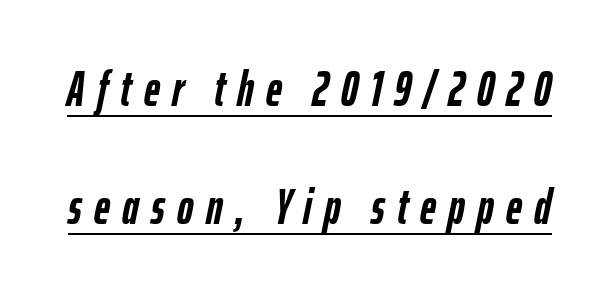
Here the glyphs are tracked loosely, breaking word shapes into spaced letters. The rendering uses natural spacing where letterforms have individual widths. How would I describe the line gaps? Wide and relaxed. Is the type slanted? Yes — the strokes lean at a clear angle. The passage shown is emphatically bold. Each line of the rendering has a horizontal stroke beneath the glyphs.
